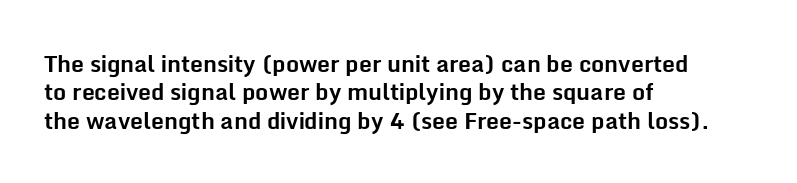
The image shows 23 px bold type, upright; set left-aligned, line spacing 1.23x, normal letter spacing, not underlined.
